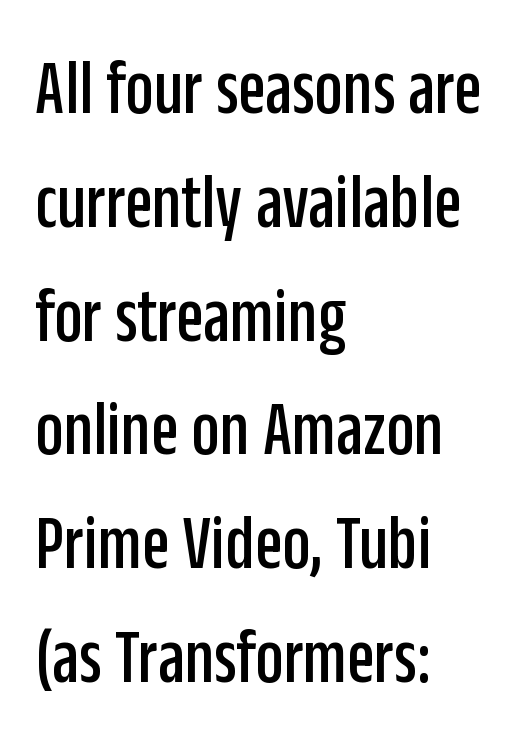
Q: Is the text italic (slanted)? A: No, it is upright.
Q: Is the typeface a serif or a sans-serif typeface? A: Sans-serif.
Q: Is the text underlined? A: No.
Q: How is the paragraph aligned? A: Left-aligned.
Q: Is the spacing between letters normal or unusually wide? A: Normal.
Q: Is the spacing between lines tight, normal or loose? A: Normal.
Q: Width (condensed, normal, or wide)? A: Condensed.
Q: Stroke contrast? A: Low.
Q: x-height? A: Large.
Q: Monospaced? A: No.
